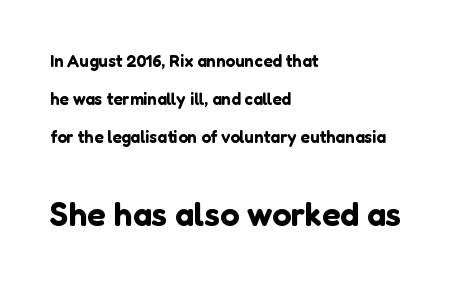
The image shows 34 px sans-serif type, upright; set left-aligned, loose line spacing (2.25x), normal letter spacing, not underlined; the second (bottom) block is 2.0x larger; low stroke contrast and a medium x-height.
